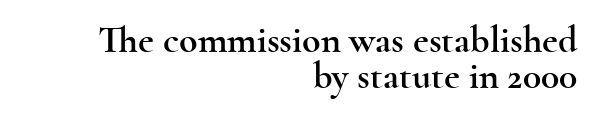
If you drew a line through each stem, it would be perfectly vertical. Every row of glyphs terminates at an identical x-position on the right. In terms of letterspacing, this is plain default setting. The face used here is proportionally spaced, like ordinary book or web type.
